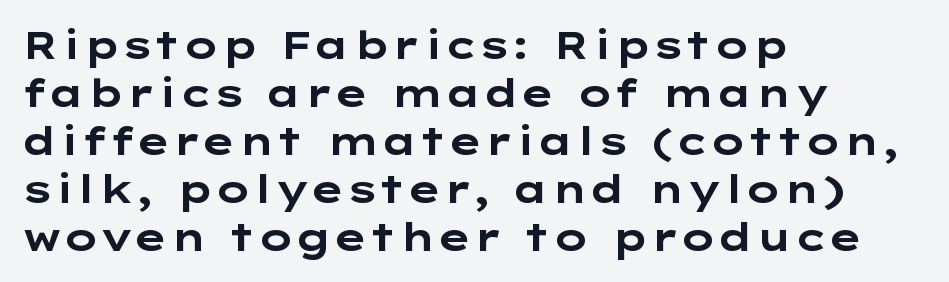
The image shows 38 px bold, wide sans-serif type, upright; set left-aligned, normal line spacing (1.26x), normal letter spacing, not underlined; low stroke contrast and a medium x-height.
